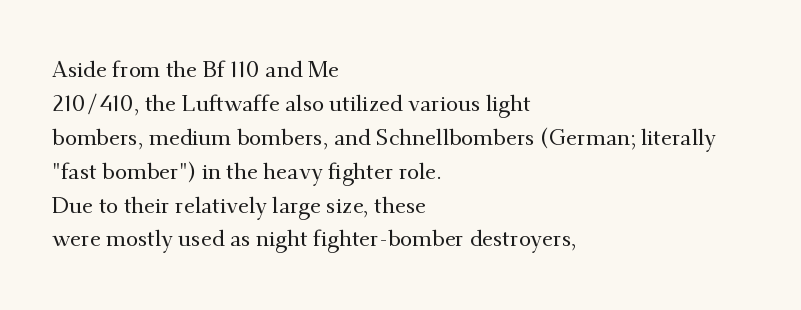
Q: Is the text italic (slanted)? A: No, it is upright.
Q: Is the text underlined? A: No.
Q: How is the paragraph aligned? A: Left-aligned.
Q: Is the spacing between letters normal or unusually wide? A: Normal.
Q: Is the spacing between lines tight, normal or loose? A: Normal.
